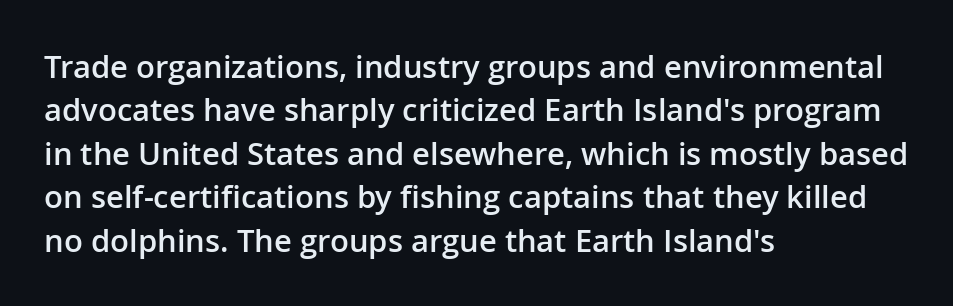
Q: Is the text bold? A: Semi-bold.
Q: Is the text italic (slanted)? A: No, it is upright.
Q: Is the typeface a serif or a sans-serif typeface? A: Sans-serif.
Q: Is the text underlined? A: No.
Q: How is the paragraph aligned? A: Left-aligned.
Q: Is the spacing between letters normal or unusually wide? A: Normal.
Q: Is the spacing between lines tight, normal or loose? A: Normal.
Q: Width (condensed, normal, or wide)? A: Normal.
Q: Stroke contrast? A: Low.
Q: x-height? A: Medium.
Q: Monospaced? A: No.
